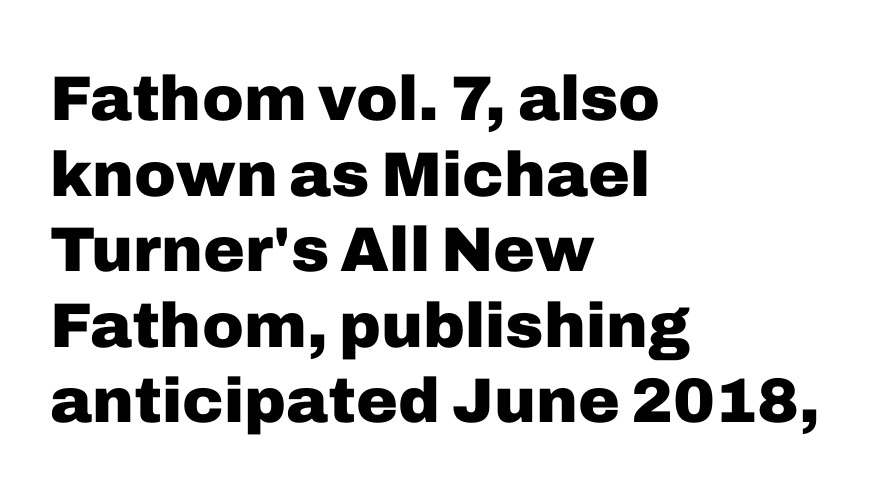
{"serif": "no", "italic": "no", "bold": "yes", "weight": "heavy", "width": "normal", "stroke_contrast": "low", "x_height": "medium", "monospaced": "no", "underline": "no", "align": "left", "line_spacing_ratio": 1.2, "letter_spacing": "normal", "letter_spacing_em": 0.0, "glyph_px": 63}
